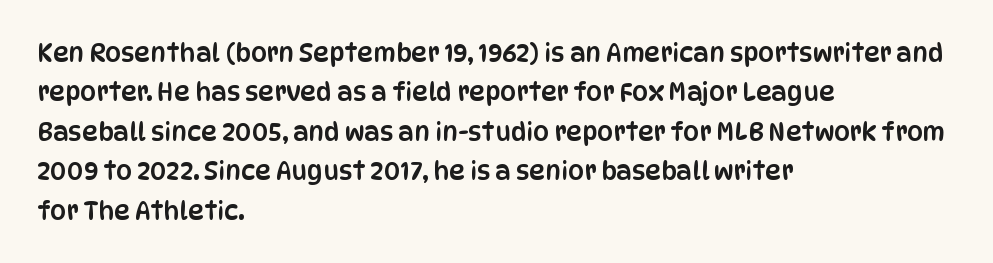
The image shows 25 px text type, upright; set left-aligned, normal line spacing (1.58x), normal letter spacing, not underlined.
